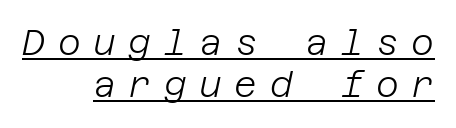
The image shows 35 px light type, italic (leaning right); set right-aligned, line spacing 1.2x, unusually wide letter spacing (+0.36 em), underlined; low stroke contrast and a large x-height.
